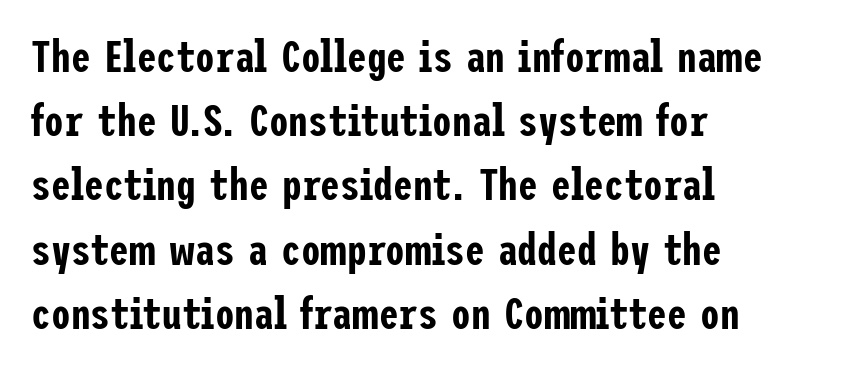
The image shows 44 px condensed sans-serif type, upright; set left-aligned, normal line spacing (1.46x), normal letter spacing, not underlined; low stroke contrast and a medium x-height.
